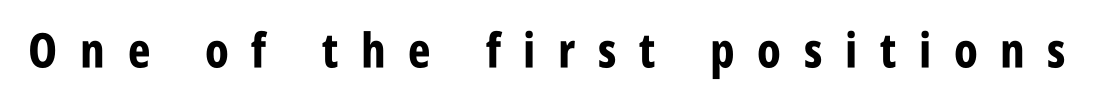
Q: Is the text bold? A: Yes.
Q: Is the text italic (slanted)? A: No, it is upright.
Q: Is the typeface a serif or a sans-serif typeface? A: Sans-serif.
Q: Is the text underlined? A: No.
Q: Is the spacing between letters normal or unusually wide? A: Unusually wide.
Q: Width (condensed, normal, or wide)? A: Condensed.
Q: Stroke contrast? A: Low.
Q: x-height? A: Large.
Q: Monospaced? A: No.
